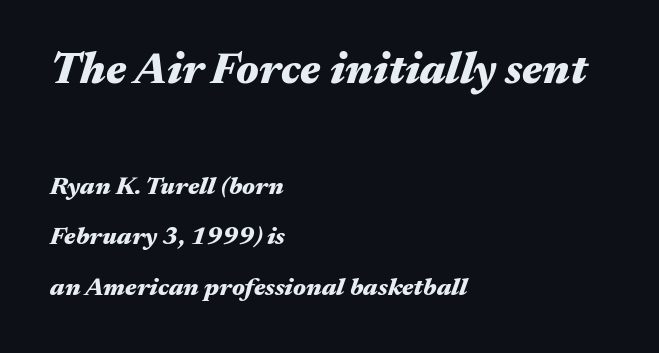
The image shows 44 px heavy, wide type, italic (leaning right); set left-aligned, loose line spacing (2.03x), normal letter spacing, not underlined; the first (top) block is 1.76x larger; medium stroke contrast and a medium x-height.
